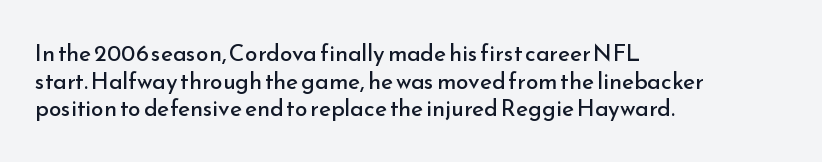
Q: Is the text bold? A: No.
Q: Is the text italic (slanted)? A: No, it is upright.
Q: Is the text underlined? A: No.
Q: How is the paragraph aligned? A: Left-aligned.
Q: Is the spacing between letters normal or unusually wide? A: Normal.
